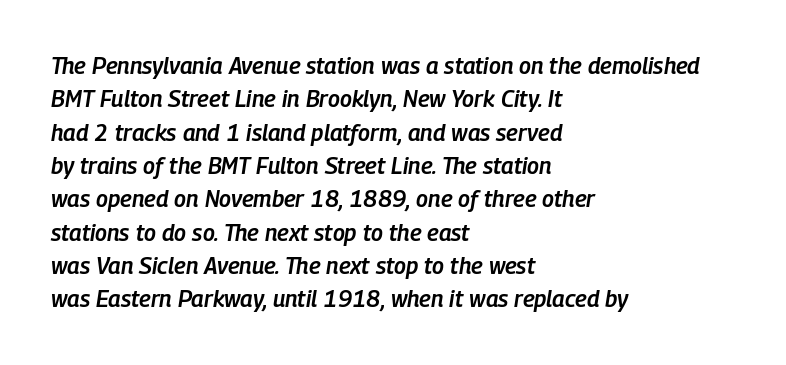
{"italic": "yes", "lean": "right", "slant_degrees": 9, "bold": "semi", "underline": "no", "align": "left", "line_spacing": "normal", "line_spacing_ratio": 1.45, "letter_spacing": "normal", "letter_spacing_em": 0.0, "glyph_px": 23}
